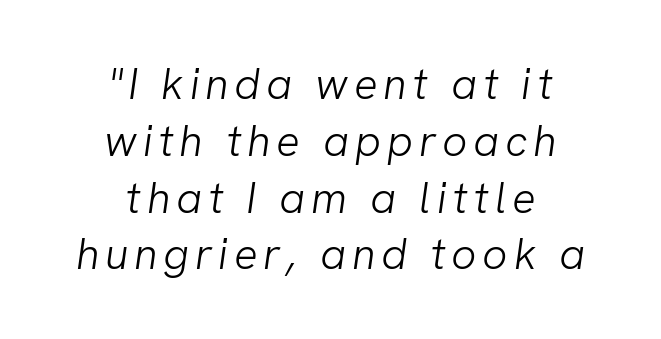
{"serif": "no", "bold": "no", "weight": "light", "width": "normal", "stroke_contrast": "low", "x_height": "medium", "monospaced": "no", "underline": "no", "align": "center", "line_spacing": "normal", "line_spacing_ratio": 1.29, "glyph_px": 44}
